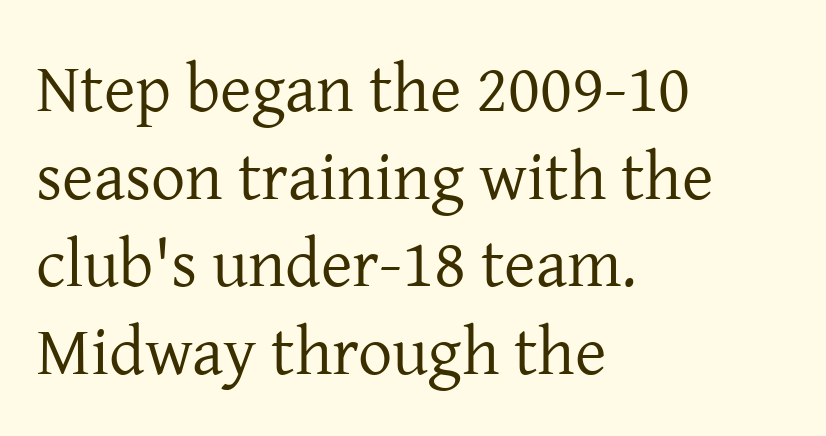
If you measured baseline to baseline, you'd find a middling distance. Every character sits straight up, as roman type does. These lines are rendered in a variable-pitch font. Type style note: has serifs. No heavy texture on the line: the type isn't bold. The face used here is rendered with its standard letterfit.
